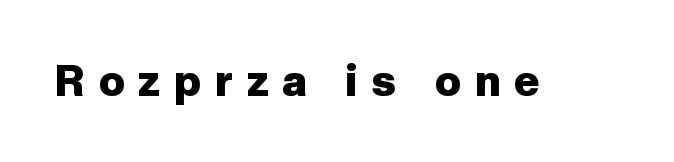
Quick note: not italic, upright. Glyph-to-glyph distance is far greater than everyday printed text. Serifs: no, the terminals of the letterforms are clean. The rendering uses a bold face; every stroke is thick and dark.
